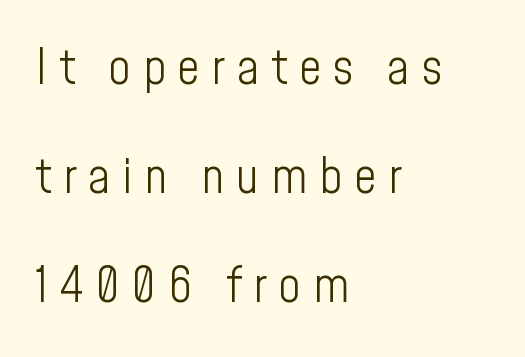
{"serif": "no", "italic": "no", "bold": "no", "weight": "light", "width": "condensed", "stroke_contrast": "low", "x_height": "medium", "monospaced": "no", "underline": "no", "align": "left", "line_spacing": "loose", "line_spacing_ratio": 2.22, "letter_spacing": "wide", "letter_spacing_em": 0.24, "glyph_px": 49}
